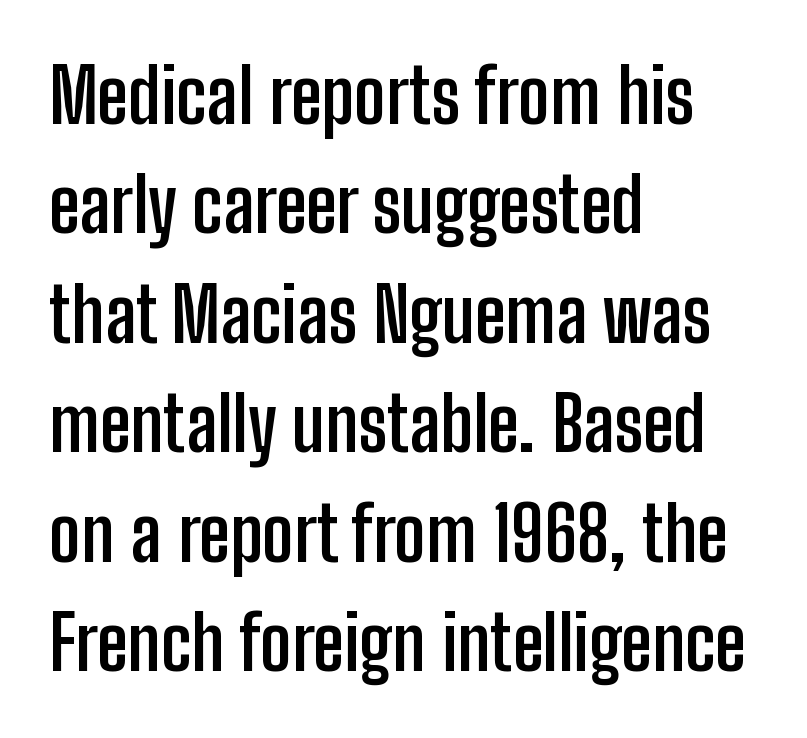
Q: Is the text bold? A: Yes.
Q: Is the text italic (slanted)? A: No, it is upright.
Q: Is the typeface a serif or a sans-serif typeface? A: Sans-serif.
Q: Is the text underlined? A: No.
Q: How is the paragraph aligned? A: Left-aligned.
Q: Is the spacing between letters normal or unusually wide? A: Normal.
Q: Is the spacing between lines tight, normal or loose? A: Normal.
Q: Width (condensed, normal, or wide)? A: Condensed.
Q: Stroke contrast? A: Low.
Q: x-height? A: Medium.
Q: Monospaced? A: No.
